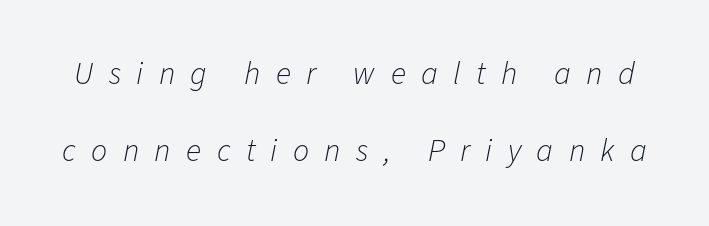
Q: Is the text bold? A: No.
Q: Is the text italic (slanted)? A: Yes, it leans right by about 11 degrees.
Q: Is the text underlined? A: No.
Q: Is the spacing between letters normal or unusually wide? A: Unusually wide.
Q: Is the spacing between lines tight, normal or loose? A: Loose.
Q: Width (condensed, normal, or wide)? A: Normal.
Q: Stroke contrast? A: Low.
Q: x-height? A: Medium.
Q: Monospaced? A: No.
